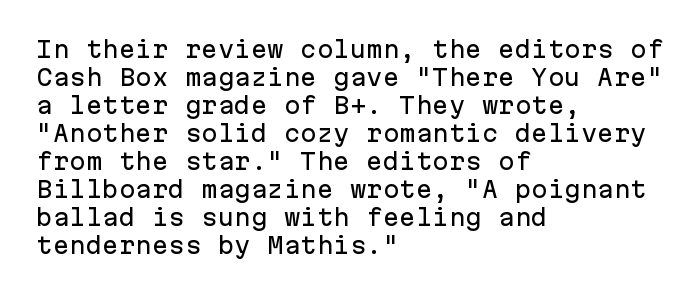
Q: Is the text italic (slanted)? A: No, it is upright.
Q: Is the text underlined? A: No.
Q: How is the paragraph aligned? A: Left-aligned.
Q: Is the spacing between letters normal or unusually wide? A: Normal.
Q: Is the spacing between lines tight, normal or loose? A: Normal.
